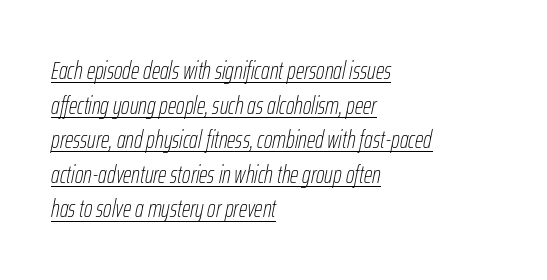
The image shows 24 px text type, italic (leaning right); set left-aligned, normal line spacing (1.44x), normal letter spacing, underlined.
